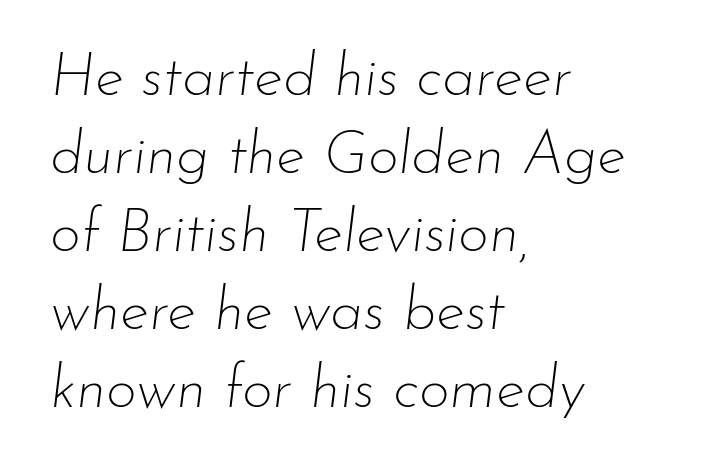
The image shows 60 px thin type, italic (leaning right); set left-aligned, normal line spacing (1.3x), normal letter spacing, not underlined; low stroke contrast and a small x-height.
